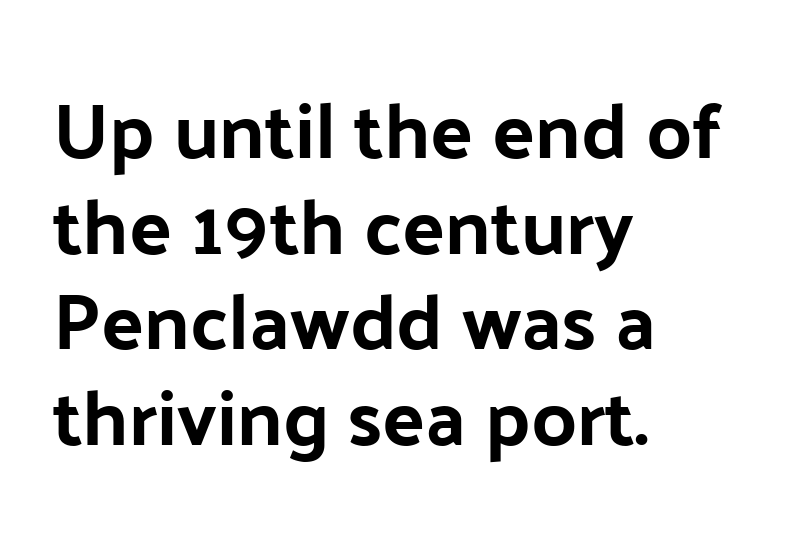
Q: Is the text bold? A: Yes.
Q: Is the text italic (slanted)? A: No, it is upright.
Q: Is the typeface a serif or a sans-serif typeface? A: Sans-serif.
Q: Is the text underlined? A: No.
Q: How is the paragraph aligned? A: Left-aligned.
Q: Is the spacing between letters normal or unusually wide? A: Normal.
Q: Width (condensed, normal, or wide)? A: Normal.
Q: Stroke contrast? A: Low.
Q: x-height? A: Medium.
Q: Monospaced? A: No.
